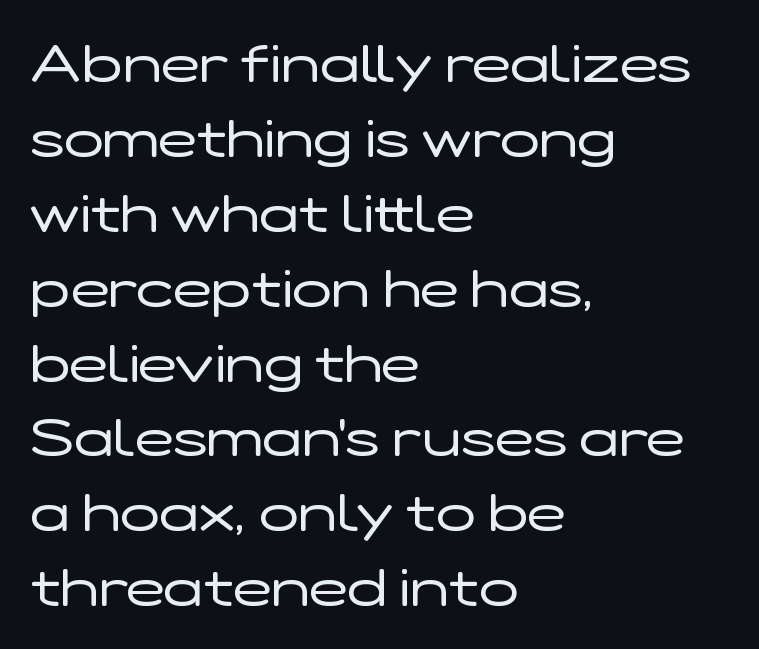
The image shows 52 px regular-weight, wide sans-serif type, upright; set left-aligned, normal line spacing (1.44x), normal letter spacing, not underlined; low stroke contrast and a medium x-height.
